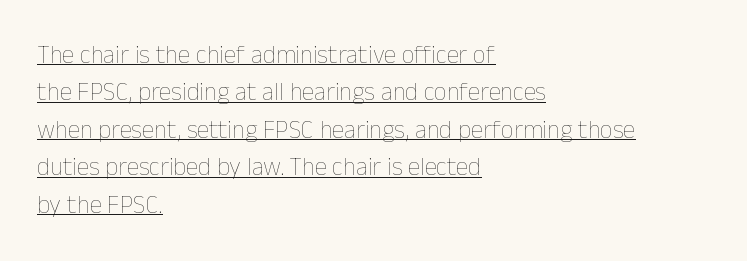
Tracking value appears to be zero — textbook default spacing. Regular leading. Descenders here cross a horizontal rule under the line. Is the block centered? No — it sits flush against the left margin. Vertical strokes here are truly vertical.
